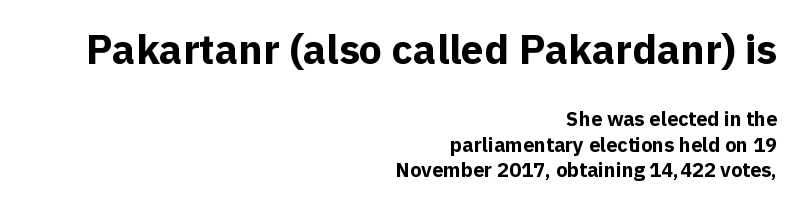
Q: Is the text bold? A: Yes.
Q: Is the text italic (slanted)? A: No, it is upright.
Q: Is the typeface a serif or a sans-serif typeface? A: Sans-serif.
Q: Is the text underlined? A: No.
Q: How is the paragraph aligned? A: Right-aligned.
Q: Is the spacing between letters normal or unusually wide? A: Normal.
Q: Is the spacing between lines tight, normal or loose? A: Normal.
Q: Which block of text is set in a larger size, the first (top) or the second (bottom)? A: The first (top) one.
Q: Width (condensed, normal, or wide)? A: Normal.
Q: x-height? A: Medium.
Q: Monospaced? A: No.
